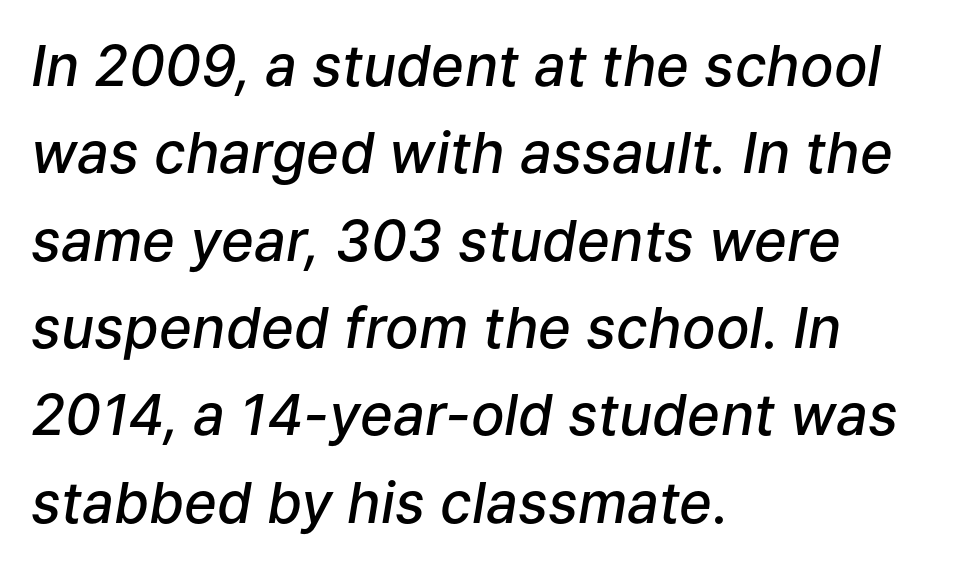
The image shows 56 px semibold type, italic (leaning right); set left-aligned, normal line spacing (1.56x), normal letter spacing, not underlined; low stroke contrast and a medium x-height.
